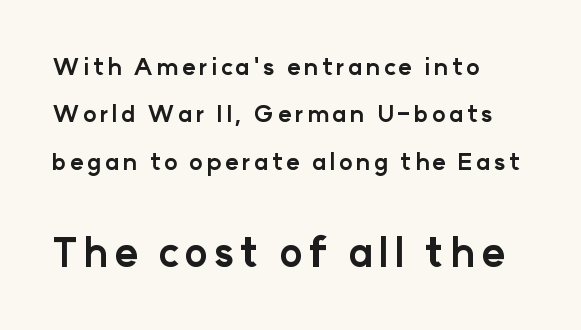
Q: Is the text bold? A: Yes.
Q: Is the text italic (slanted)? A: No, it is upright.
Q: Is the typeface a serif or a sans-serif typeface? A: Sans-serif.
Q: Is the text underlined? A: No.
Q: How is the paragraph aligned? A: Left-aligned.
Q: Is the spacing between lines tight, normal or loose? A: Loose.
Q: Which block of text is set in a larger size, the first (top) or the second (bottom)? A: The second (bottom) one.
Q: Width (condensed, normal, or wide)? A: Normal.
Q: Stroke contrast? A: Low.
Q: x-height? A: Medium.
Q: Monospaced? A: No.
